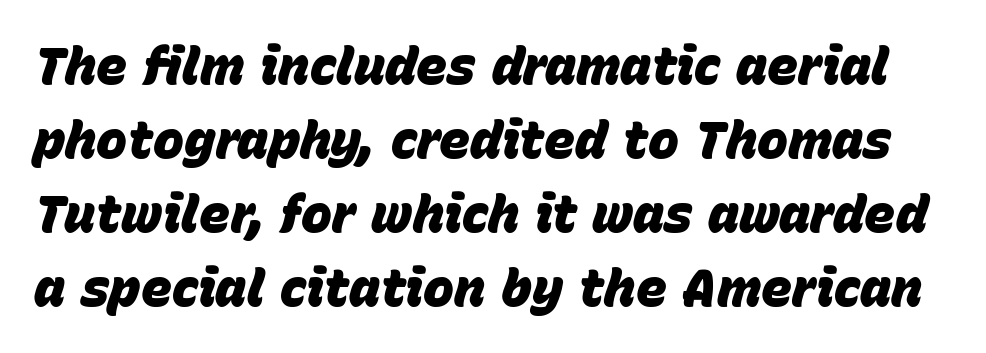
The image shows 52 px heavy type, italic (leaning right); set normal line spacing (1.42x), normal letter spacing, not underlined; low stroke contrast and a large x-height.
